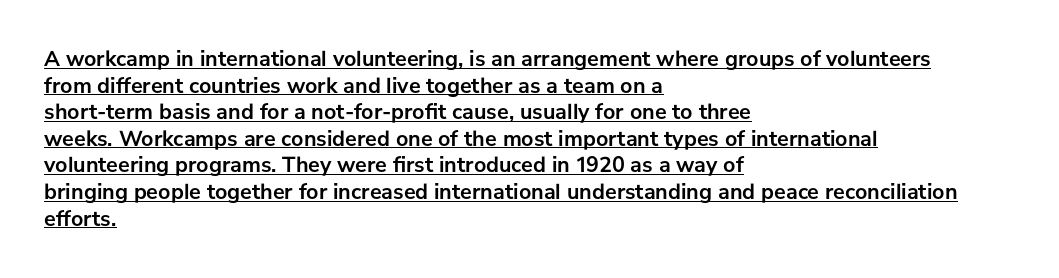
{"italic": "no", "bold": "yes", "underline": "yes", "align": "left", "line_spacing_ratio": 1.21, "letter_spacing": "normal", "letter_spacing_em": 0.0, "glyph_px": 22}
